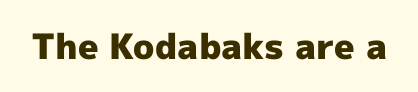
Q: Is the text bold? A: Yes.
Q: Is the text italic (slanted)? A: No, it is upright.
Q: Is the typeface a serif or a sans-serif typeface? A: Sans-serif.
Q: Is the text underlined? A: No.
Q: Is the spacing between letters normal or unusually wide? A: Normal.
Q: Width (condensed, normal, or wide)? A: Normal.
Q: x-height? A: Medium.
Q: Monospaced? A: No.
